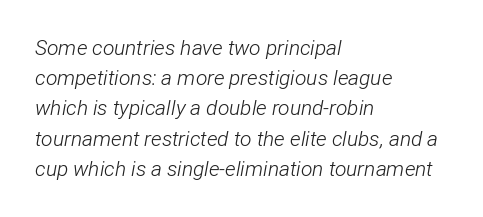
{"italic": "yes", "lean": "right", "slant_degrees": 12, "bold": "no", "underline": "no", "align": "left", "line_spacing": "normal", "line_spacing_ratio": 1.44, "letter_spacing": "normal", "letter_spacing_em": 0.0, "glyph_px": 21}
